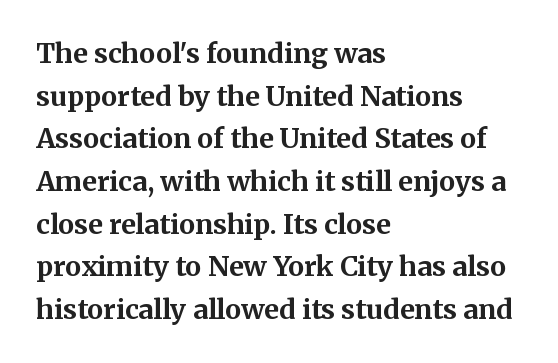
The image shows 27 px bold type, upright; set left-aligned, normal line spacing (1.58x), normal letter spacing, not underlined.
